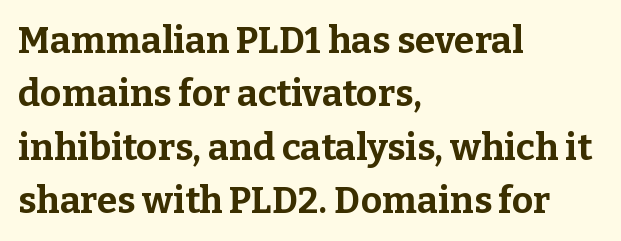
The image shows 37 px bold serif type, upright; set left-aligned, normal line spacing (1.44x), normal letter spacing, not underlined; low stroke contrast and a medium x-height.
